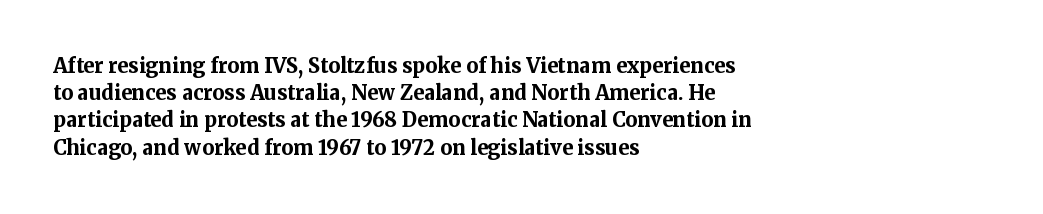
Q: Is the text bold? A: Yes.
Q: Is the text italic (slanted)? A: No, it is upright.
Q: Is the text underlined? A: No.
Q: How is the paragraph aligned? A: Left-aligned.
Q: Is the spacing between letters normal or unusually wide? A: Normal.
Q: Is the spacing between lines tight, normal or loose? A: Normal.
